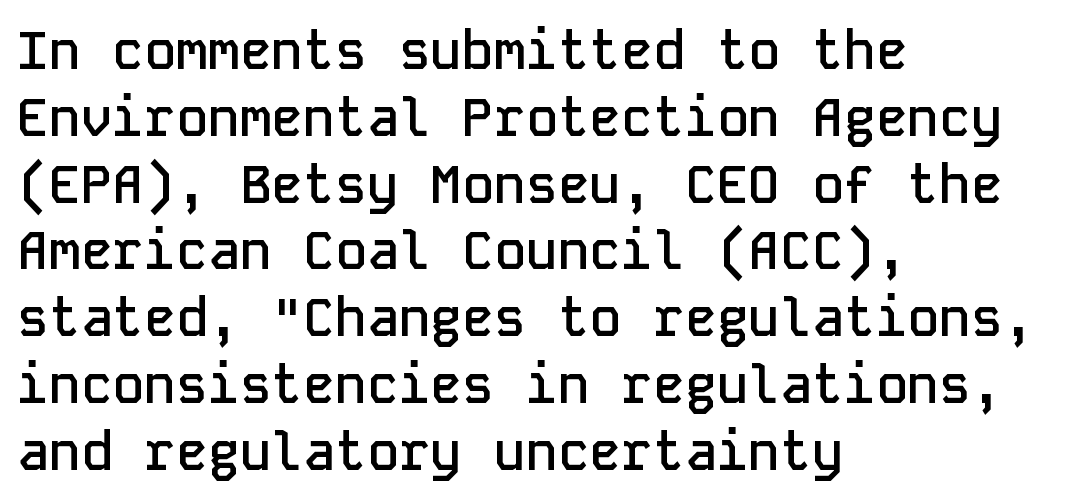
{"serif": "no", "italic": "no", "bold": "semi", "weight": "semibold", "width": "normal", "stroke_contrast": "low", "x_height": "medium", "monospaced": "yes", "underline": "no", "align": "left", "line_spacing": "normal", "line_spacing_ratio": 1.26, "letter_spacing": "normal", "letter_spacing_em": 0.0, "glyph_px": 53}
